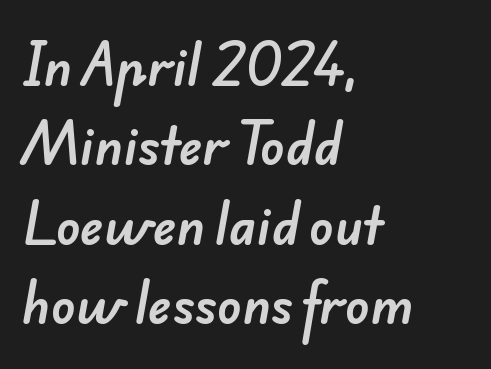
Q: Is the typeface a serif or a sans-serif typeface? A: Sans-serif.
Q: Is the text underlined? A: No.
Q: How is the paragraph aligned? A: Left-aligned.
Q: Is the spacing between letters normal or unusually wide? A: Normal.
Q: Is the spacing between lines tight, normal or loose? A: Normal.
Q: Width (condensed, normal, or wide)? A: Normal.
Q: Stroke contrast? A: Low.
Q: x-height? A: Small.
Q: Monospaced? A: No.
